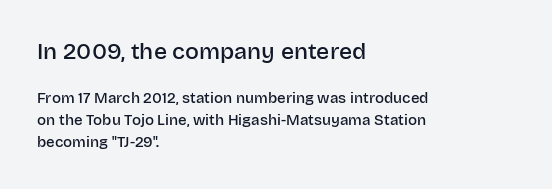
Q: Is the text bold? A: Semi-bold.
Q: Is the text italic (slanted)? A: No, it is upright.
Q: Is the text underlined? A: No.
Q: How is the paragraph aligned? A: Left-aligned.
Q: Is the spacing between letters normal or unusually wide? A: Normal.
Q: Is the spacing between lines tight, normal or loose? A: Normal.
Q: Which block of text is set in a larger size, the first (top) or the second (bottom)? A: The first (top) one.
